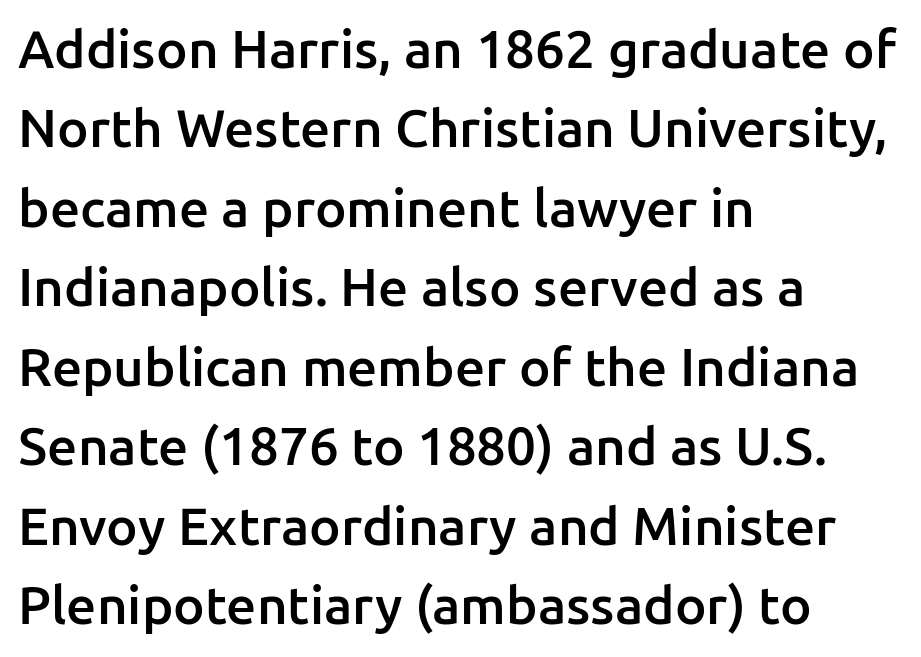
The image shows 53 px semibold sans-serif type, upright; set left-aligned, normal line spacing (1.5x), normal letter spacing, not underlined; low stroke contrast and a medium x-height.
